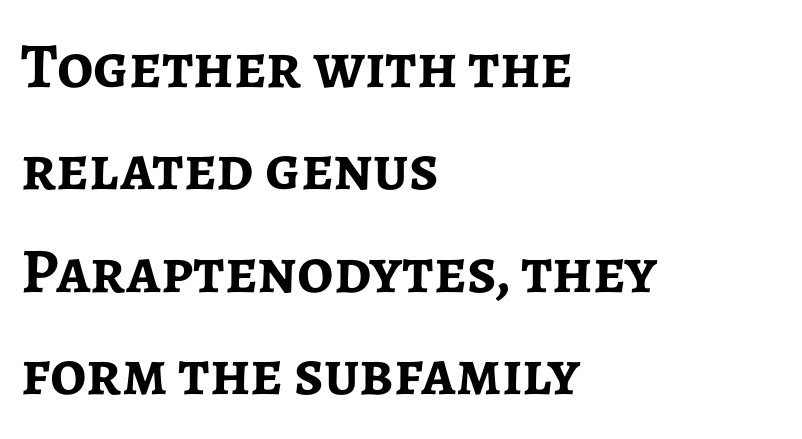
Are there feet on the stems? There aren't — it's a sans. Does the copy run flush right? No — it runs flush left. The font is running at its bold setting. Nothing unusual about the tracking: characters are spaced as the font intends.
